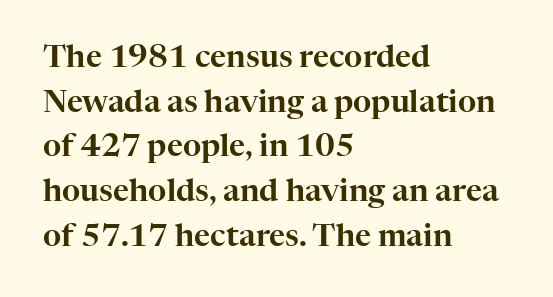
{"serif": "yes", "italic": "no", "width": "normal", "stroke_contrast": "high", "x_height": "medium", "monospaced": "no", "underline": "no", "align": "left", "line_spacing": "normal", "line_spacing_ratio": 1.44, "letter_spacing": "normal", "letter_spacing_em": 0.0, "glyph_px": 31}
